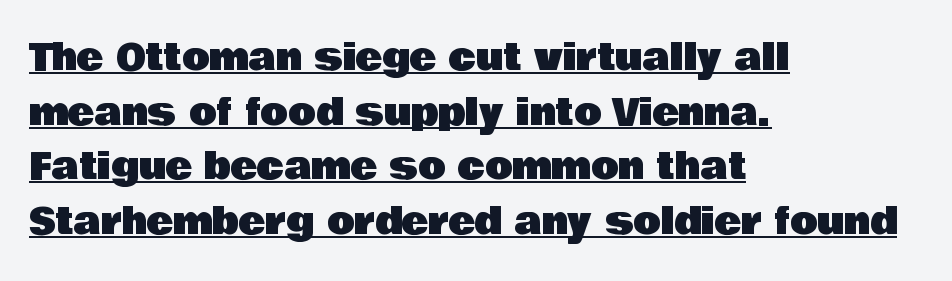
Q: Is the text italic (slanted)? A: No, it is upright.
Q: Is the typeface a serif or a sans-serif typeface? A: Sans-serif.
Q: Is the text underlined? A: Yes.
Q: How is the paragraph aligned? A: Left-aligned.
Q: Is the spacing between letters normal or unusually wide? A: Normal.
Q: Is the spacing between lines tight, normal or loose? A: Normal.
Q: Width (condensed, normal, or wide)? A: Normal.
Q: Stroke contrast? A: Low.
Q: x-height? A: Large.
Q: Monospaced? A: No.
